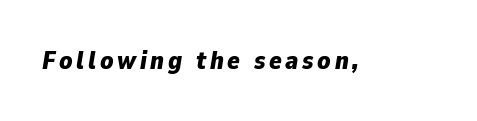
This sample uses an oblique cut, with every glyph tilted off the vertical. Typographic density is high because the face is bold. The passage shown is not underscored anywhere.
